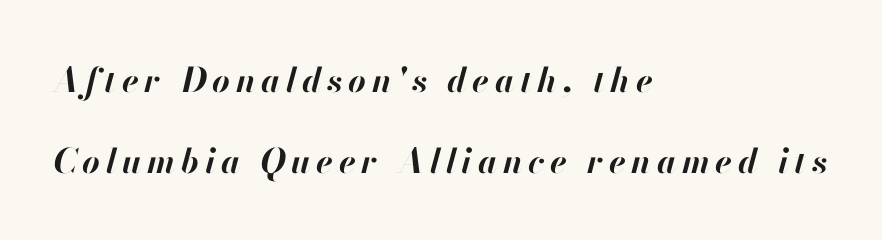
{"italic": "yes", "lean": "right", "slant_degrees": 13, "bold": "yes", "weight": "bold", "width": "normal", "stroke_contrast": "high", "x_height": "small", "monospaced": "no", "underline": "no", "align": "left", "line_spacing": "loose", "line_spacing_ratio": 2.37, "glyph_px": 34}
